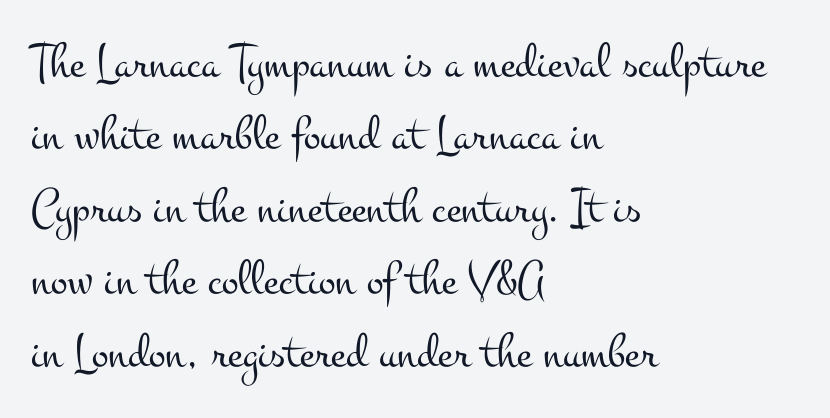
The image shows 50 px light, wide serif type; set left-aligned, normal line spacing (1.45x), normal letter spacing, not underlined; medium stroke contrast and a small x-height.
